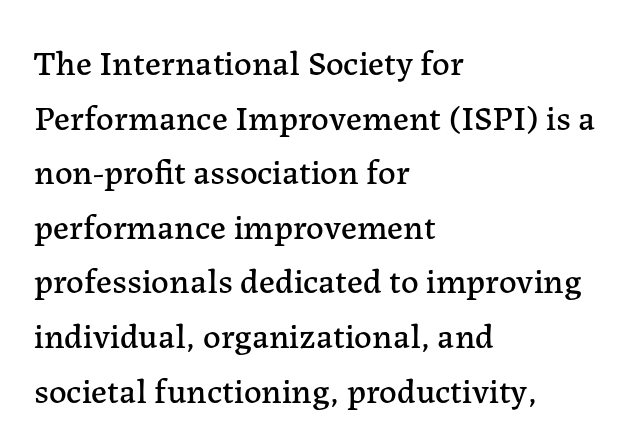
{"serif": "yes", "italic": "no", "width": "normal", "stroke_contrast": "low", "x_height": "medium", "monospaced": "no", "underline": "no", "align": "left", "line_spacing": "normal", "line_spacing_ratio": 1.56, "letter_spacing": "normal", "letter_spacing_em": 0.0, "glyph_px": 35}
